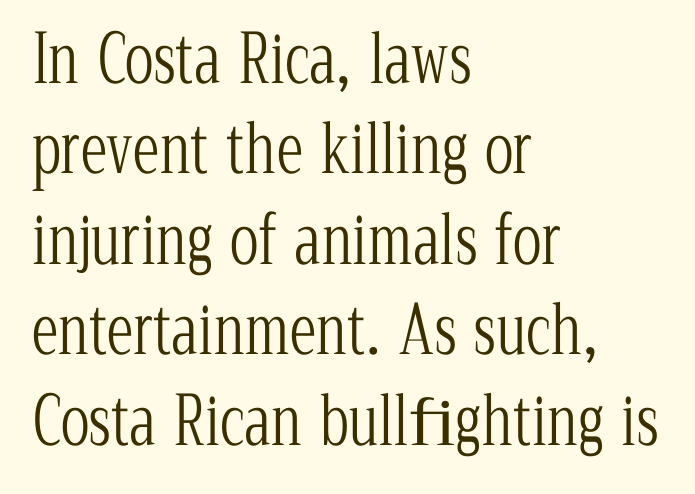
The letters look calm and open, with moderate or lighter stems. Horizontal bands of white between lines are of average thickness. Rendered with straight, roman letterforms. Any mark beneath the type? The region is blank.
